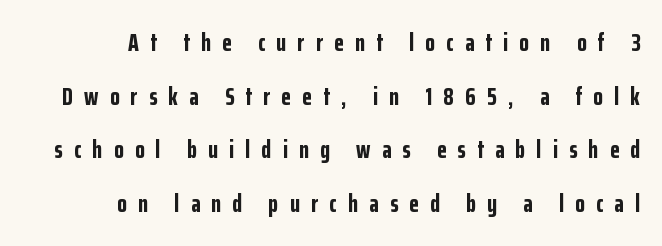
The image shows 25 px bold type, upright; set right-aligned, loose line spacing (2.15x), unusually wide letter spacing (+0.45 em), not underlined.
